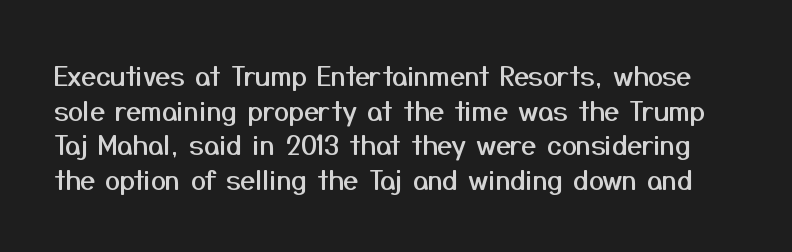
Q: Is the text italic (slanted)? A: No, it is upright.
Q: Is the text underlined? A: No.
Q: Is the spacing between letters normal or unusually wide? A: Normal.
Q: Is the spacing between lines tight, normal or loose? A: Normal.
